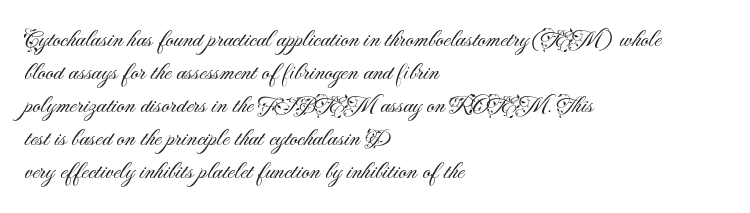
The setting favours the left margin, as ordinary paragraphs usually do. Does the leading feel generous? No, just average. The passage shown has conventional tracking throughout. Each stroke keeps to a modest, everyday thickness or less.
